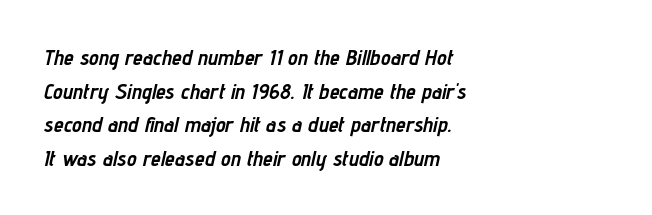
Compared with ordinary roman type, these characters are visibly tilted. Horizontally, the lines are justified to the leading edge only. How would I describe the line gaps? Plain and ordinary. Students, this is bold: see how much ink each stroke carries.
